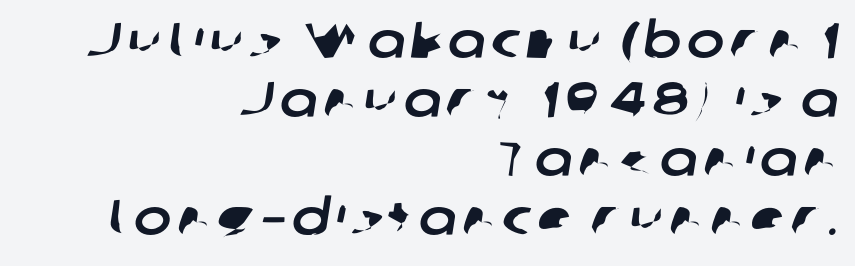
The image shows 50 px sans-serif type; set right-aligned, line spacing 1.18x, not underlined; low stroke contrast and a medium x-height.
